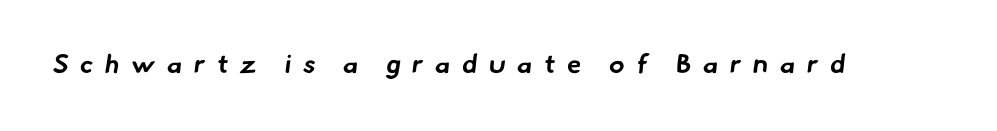
{"bold": "yes", "underline": "no", "letter_spacing": "wide", "letter_spacing_em": 0.45, "glyph_px": 26}
